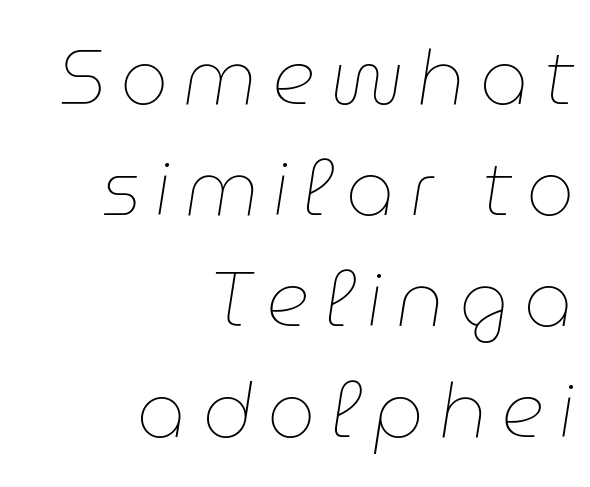
The image shows 76 px thin type, italic (leaning right); set right-aligned, normal line spacing (1.46x), not underlined; low stroke contrast and a medium x-height.
